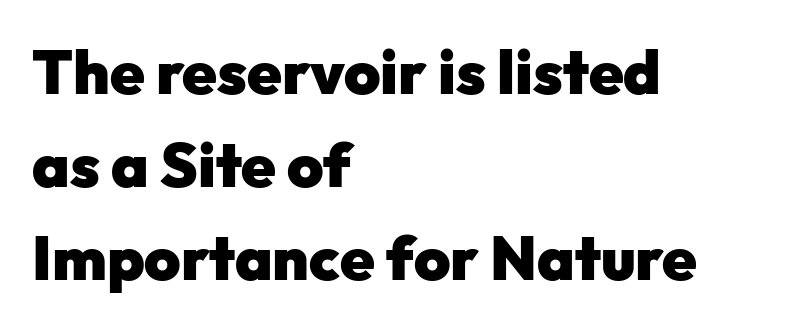
The baseline area is clear. Stroke terminals: plain, sans-serif. These lines are set flush left with a ragged right edge. Default kerning and tracking; the words read as compact shapes. Students, observe: this is what conventionally led text looks like.
